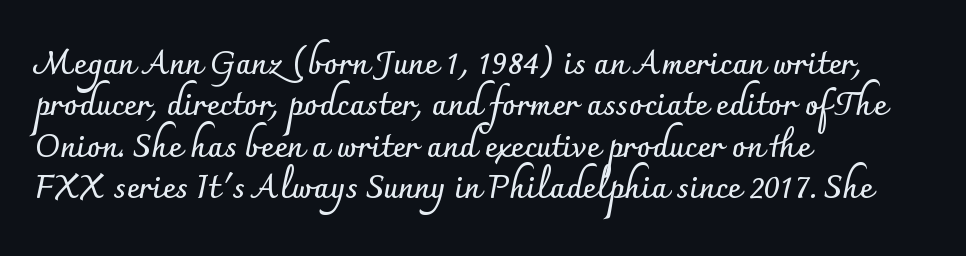
The characters look thick and weighty, a clear bold. Varying glyph widths throughout — classic text-font behaviour. These lines stack with their left ends in a neat column. The face used here is rendered with its standard letterfit. Decoration check: the copy has no underline.
